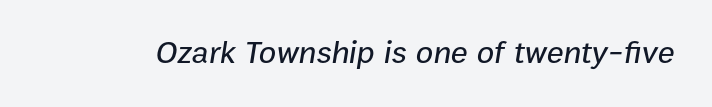
Think of a printed novel: that variable character pitch is what you see here. The text carries the slant typical of an italic or oblique font. A typesetter would call this zero additional tracking. The foot of each line stays bare and open.
